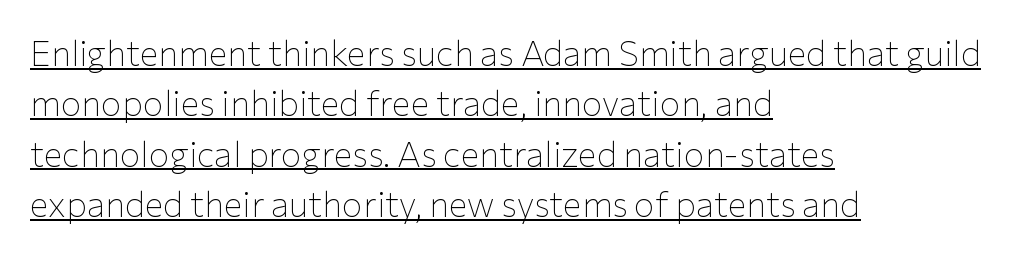
{"serif": "no", "italic": "no", "bold": "no", "weight": "thin", "width": "normal", "stroke_contrast": "low", "x_height": "medium", "monospaced": "no", "underline": "yes", "align": "left", "line_spacing": "normal", "line_spacing_ratio": 1.44, "letter_spacing": "normal", "letter_spacing_em": 0.0, "glyph_px": 35}
